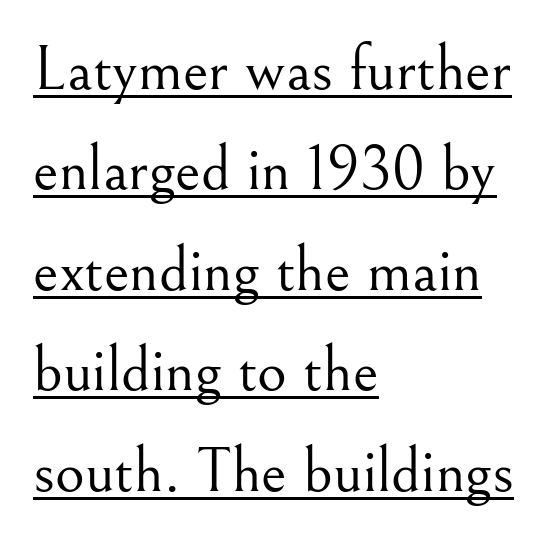
{"serif": "yes", "italic": "no", "bold": "no", "weight": "light", "width": "normal", "stroke_contrast": "medium", "x_height": "small", "monospaced": "no", "underline": "yes", "align": "left", "line_spacing": "normal", "line_spacing_ratio": 1.57, "letter_spacing": "normal", "letter_spacing_em": 0.0, "glyph_px": 64}
